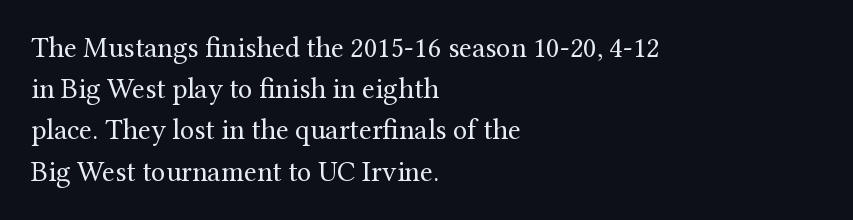
Q: Is the text bold? A: No.
Q: Is the text italic (slanted)? A: No, it is upright.
Q: Is the typeface a serif or a sans-serif typeface? A: Serif.
Q: Is the text underlined? A: No.
Q: How is the paragraph aligned? A: Left-aligned.
Q: Is the spacing between letters normal or unusually wide? A: Normal.
Q: Is the spacing between lines tight, normal or loose? A: Normal.
Q: Width (condensed, normal, or wide)? A: Normal.
Q: Stroke contrast? A: Medium.
Q: x-height? A: Medium.
Q: Monospaced? A: No.
